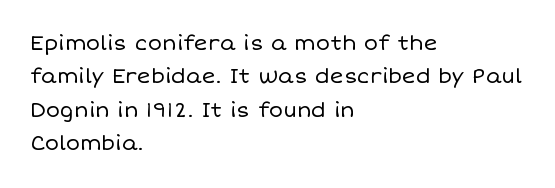
{"italic": "no", "bold": "no", "underline": "no", "align": "left", "line_spacing": "normal", "line_spacing_ratio": 1.59, "letter_spacing": "normal", "letter_spacing_em": 0.0, "glyph_px": 21}
